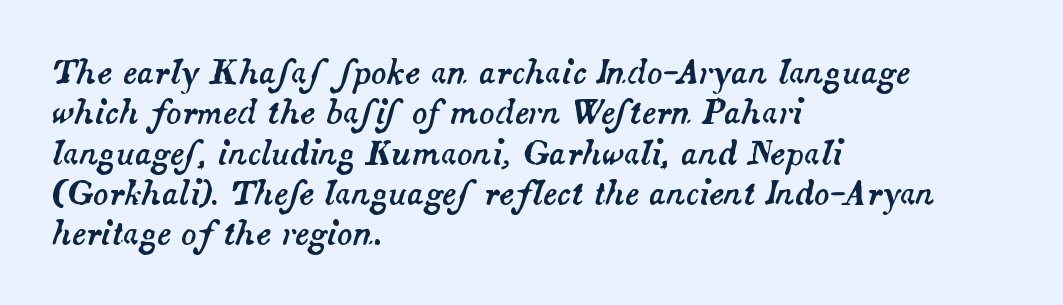
The image shows 32 px text type, italic (leaning right); set left-aligned, normal line spacing (1.26x), normal letter spacing, not underlined; medium stroke contrast and a small x-height.
